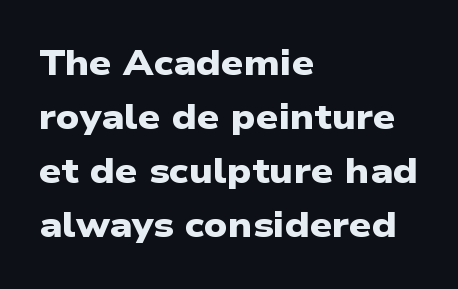
The lines sit at an ordinary, default distance from one another. The passage shown has conventional tracking throughout. Serifs: no, the terminals of the letterforms are clean. The string is rendered with underlining switched off. The face used here is proportionally spaced, like ordinary book or web type. Typesetter's note: full bold, strokes at maximum text heaviness.
